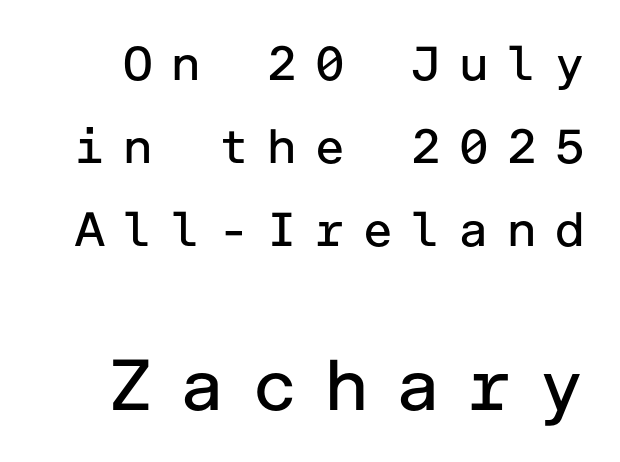
Q: Is the text bold? A: No.
Q: Is the text italic (slanted)? A: No, it is upright.
Q: Is the typeface a serif or a sans-serif typeface? A: Sans-serif.
Q: Is the text underlined? A: No.
Q: Is the spacing between letters normal or unusually wide? A: Unusually wide.
Q: Which block of text is set in a larger size, the first (top) or the second (bottom)? A: The second (bottom) one.
Q: Width (condensed, normal, or wide)? A: Normal.
Q: Stroke contrast? A: Low.
Q: x-height? A: Medium.
